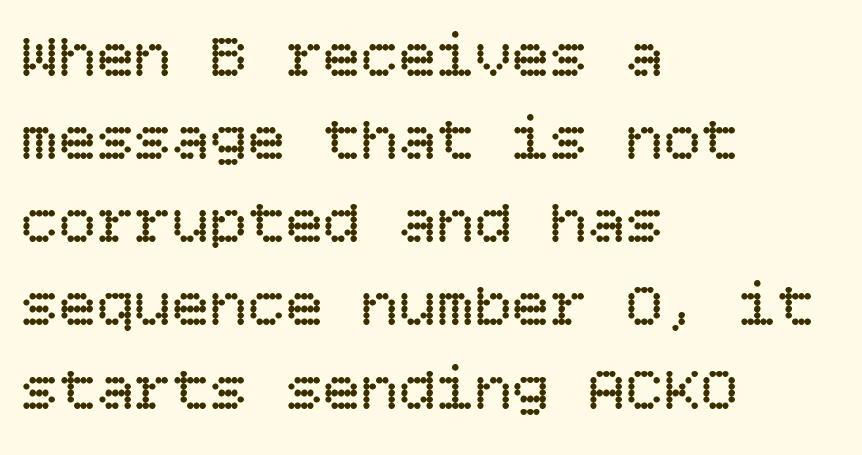
Tracking value appears to be zero — textbook default spacing. Notice how descenders clear the ascenders below comfortably — that's standard leading. The words here are not underlined. Does the copy run flush right? No — it runs flush left. Unlike italic type, these characters show no tilt at all.
